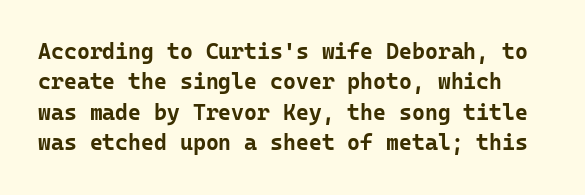
Q: Is the text bold? A: Yes.
Q: Is the text italic (slanted)? A: No, it is upright.
Q: Is the text underlined? A: No.
Q: Is the spacing between letters normal or unusually wide? A: Normal.
Q: Is the spacing between lines tight, normal or loose? A: Normal.
